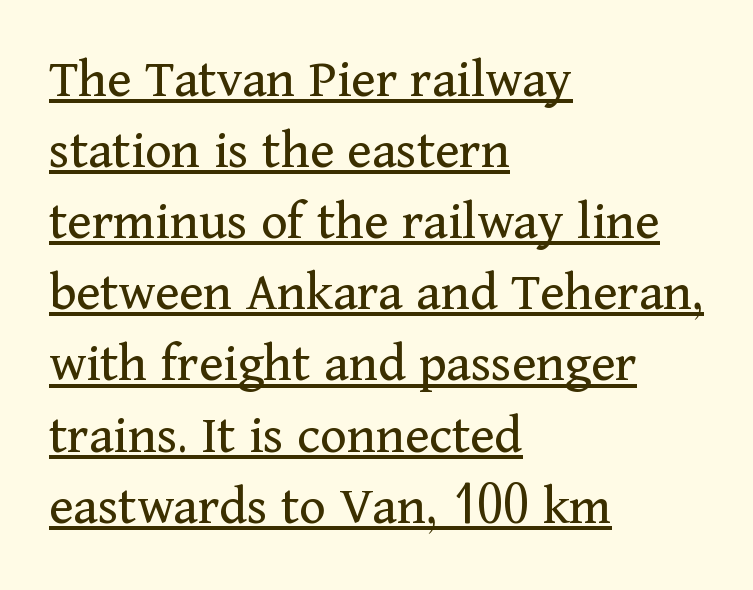
{"serif": "yes", "italic": "no", "bold": "no", "weight": "regular", "width": "normal", "stroke_contrast": "medium", "x_height": "medium", "monospaced": "no", "underline": "yes", "align": "left", "line_spacing": "normal", "line_spacing_ratio": 1.27, "letter_spacing": "normal", "letter_spacing_em": 0.0, "glyph_px": 56}
